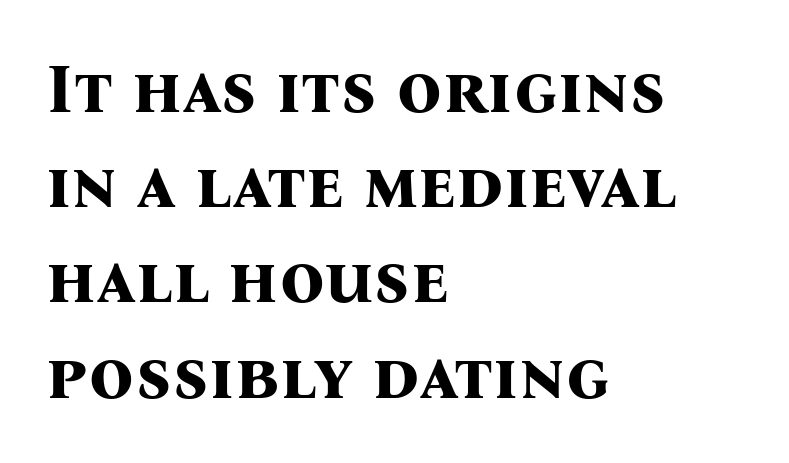
{"serif": "yes", "italic": "no", "bold": "yes", "weight": "bold", "width": "normal", "stroke_contrast": "medium", "x_height": "medium", "monospaced": "no", "underline": "no", "align": "left", "line_spacing": "normal", "line_spacing_ratio": 1.36, "letter_spacing": "normal", "letter_spacing_em": 0.0, "glyph_px": 70}
